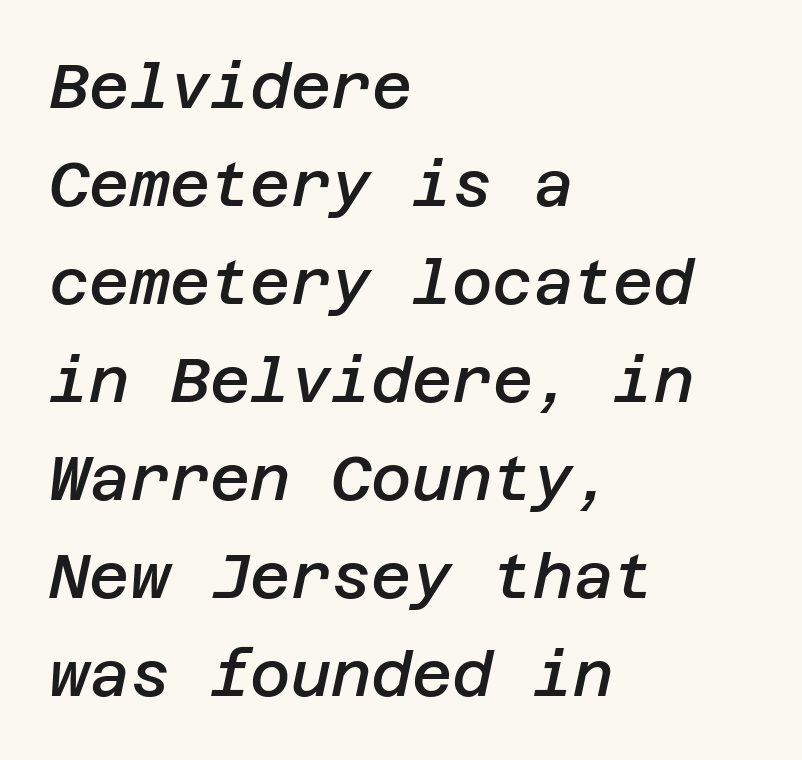
The sample has been set in demibold, a notch under bold. The lettering tilts uniformly, giving the passage an italic look. Is the block centered? No — it sits flush against the left margin. Rule under the text: the space is simply empty. How would I describe the line gaps? Plain and ordinary.
